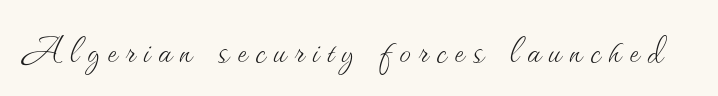
{"bold": "no", "weight": "thin", "width": "normal", "stroke_contrast": "medium", "x_height": "small", "monospaced": "no", "underline": "no", "glyph_px": 46}
